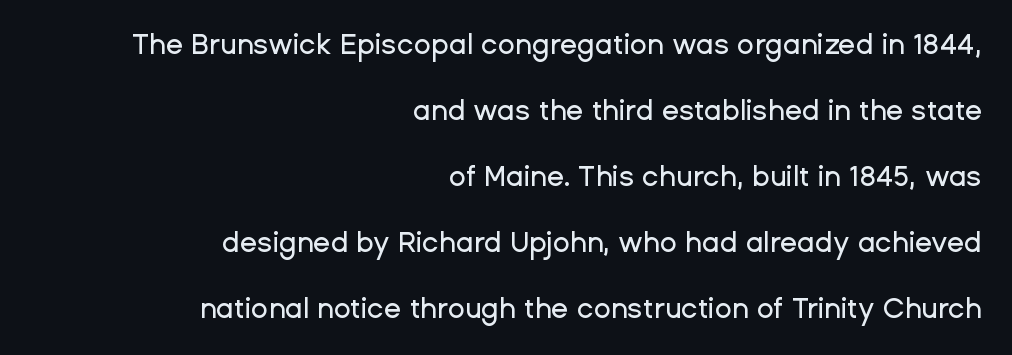
The image shows 28 px sans-serif type, upright; set right-aligned, loose line spacing (2.36x), normal letter spacing, not underlined; low stroke contrast and a medium x-height.
